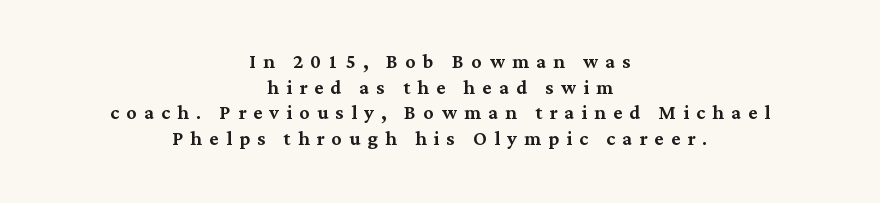
Characters follow at a spacing far wider than the type designer built in. Visually the block forms a symmetrical silhouette, jagged on both flanks. A typesetter would call this leading minimal, almost set solid. The glyphs are unaccompanied by any horizontal stroke below them. Ordinary non-slanted type is in use.
